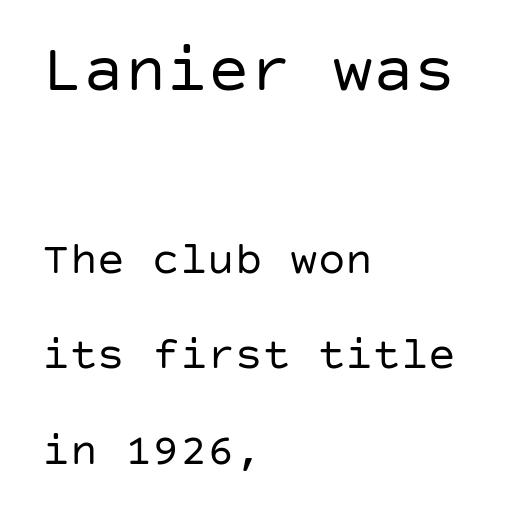
Q: Is the text bold? A: No.
Q: Is the text italic (slanted)? A: No, it is upright.
Q: Is the typeface a serif or a sans-serif typeface? A: Sans-serif.
Q: Is the text underlined? A: No.
Q: How is the paragraph aligned? A: Left-aligned.
Q: Is the spacing between letters normal or unusually wide? A: Normal.
Q: Is the spacing between lines tight, normal or loose? A: Loose.
Q: Which block of text is set in a larger size, the first (top) or the second (bottom)? A: The first (top) one.
Q: Width (condensed, normal, or wide)? A: Normal.
Q: Stroke contrast? A: Low.
Q: x-height? A: Large.
